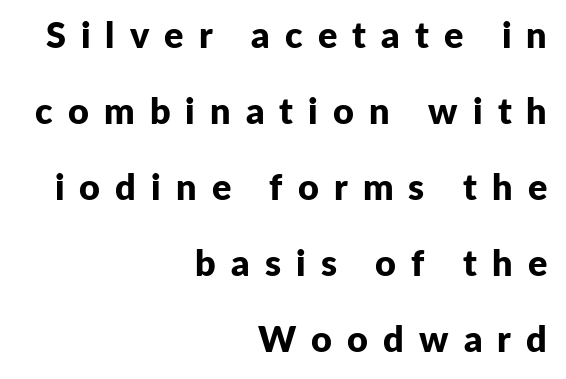
The image shows 36 px bold sans-serif type, upright; set right-aligned, loose line spacing (2.11x), unusually wide letter spacing (+0.42 em), not underlined; low stroke contrast and a medium x-height.
